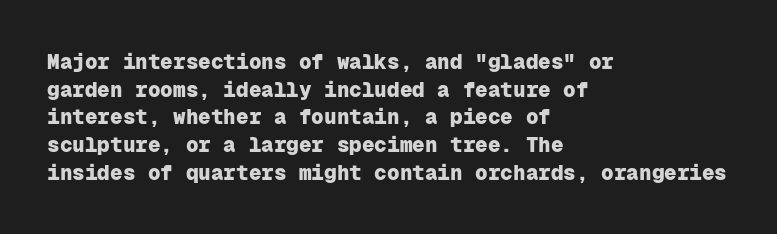
Q: Is the text bold? A: Yes.
Q: Is the text italic (slanted)? A: No, it is upright.
Q: Is the text underlined? A: No.
Q: How is the paragraph aligned? A: Left-aligned.
Q: Is the spacing between letters normal or unusually wide? A: Normal.
Q: Is the spacing between lines tight, normal or loose? A: Normal.
